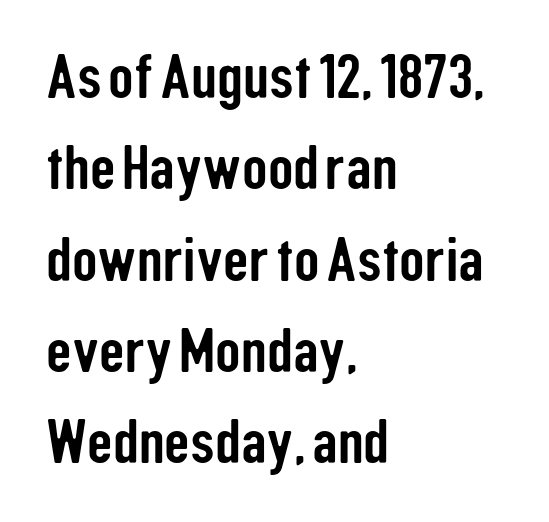
{"serif": "no", "italic": "no", "width": "condensed", "stroke_contrast": "low", "x_height": "medium", "monospaced": "no", "underline": "no", "align": "left", "line_spacing": "normal", "line_spacing_ratio": 1.45, "letter_spacing": "normal", "letter_spacing_em": 0.0, "glyph_px": 63}
